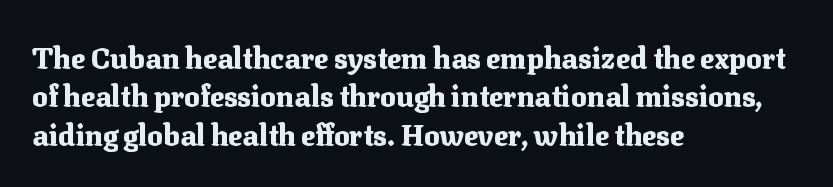
Q: Is the text bold? A: Yes.
Q: Is the text italic (slanted)? A: No, it is upright.
Q: Is the typeface a serif or a sans-serif typeface? A: Serif.
Q: Is the text underlined? A: No.
Q: How is the paragraph aligned? A: Left-aligned.
Q: Is the spacing between letters normal or unusually wide? A: Normal.
Q: Is the spacing between lines tight, normal or loose? A: Normal.
Q: Width (condensed, normal, or wide)? A: Normal.
Q: Stroke contrast? A: Medium.
Q: x-height? A: Medium.
Q: Monospaced? A: No.
